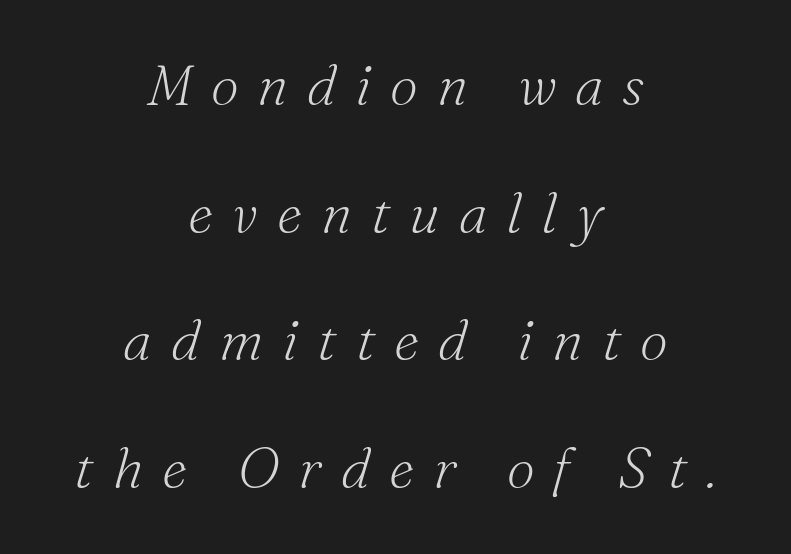
{"serif": "yes", "italic": "yes", "lean": "right", "slant_degrees": 16, "bold": "no", "weight": "light", "width": "normal", "stroke_contrast": "medium", "x_height": "small", "monospaced": "no", "underline": "no", "align": "center", "line_spacing": "loose", "line_spacing_ratio": 2.28, "letter_spacing": "wide", "letter_spacing_em": 0.34, "glyph_px": 56}
